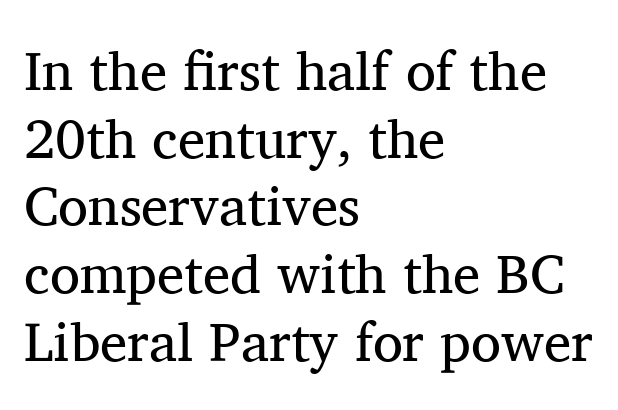
Vertical stems look standard width or narrower in stroke. Each word holds together tightly as a unit, with standard inter-letter gaps. Font category for this specimen: serif. The zone under the glyphs is completely vacant.
